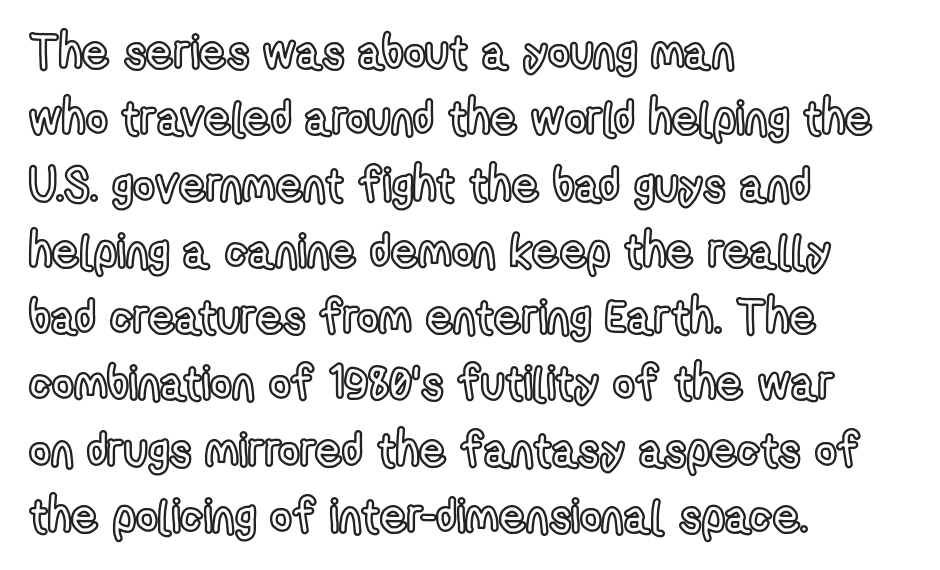
{"italic": "no", "width": "condensed", "x_height": "medium", "monospaced": "no", "underline": "no", "align": "left", "line_spacing": "normal", "line_spacing_ratio": 1.41, "letter_spacing": "normal", "letter_spacing_em": 0.0, "glyph_px": 47}
